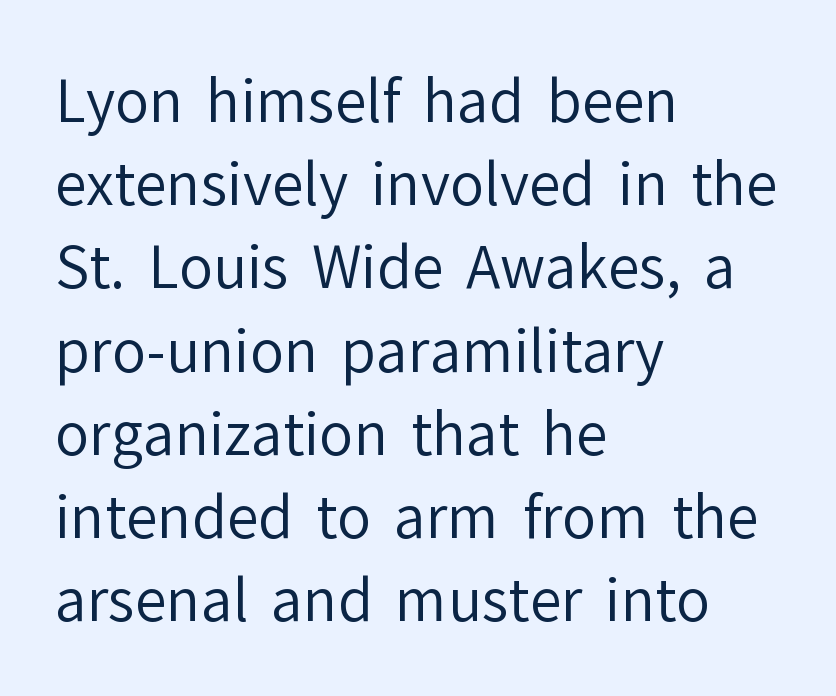
Q: Is the text bold? A: No.
Q: Is the text italic (slanted)? A: No, it is upright.
Q: Is the typeface a serif or a sans-serif typeface? A: Sans-serif.
Q: Is the text underlined? A: No.
Q: How is the paragraph aligned? A: Left-aligned.
Q: Is the spacing between letters normal or unusually wide? A: Normal.
Q: Is the spacing between lines tight, normal or loose? A: Normal.
Q: Width (condensed, normal, or wide)? A: Normal.
Q: Stroke contrast? A: Low.
Q: x-height? A: Medium.
Q: Monospaced? A: No.
